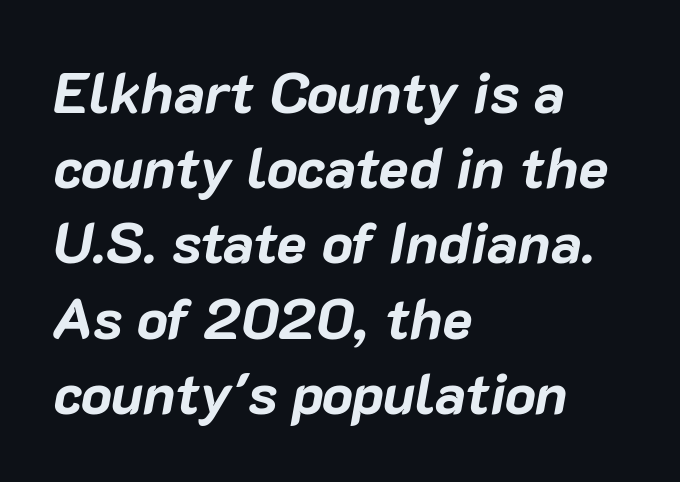
The image shows 57 px bold type, italic (leaning right); set left-aligned, normal line spacing (1.32x), normal letter spacing, not underlined; low stroke contrast and a medium x-height.
